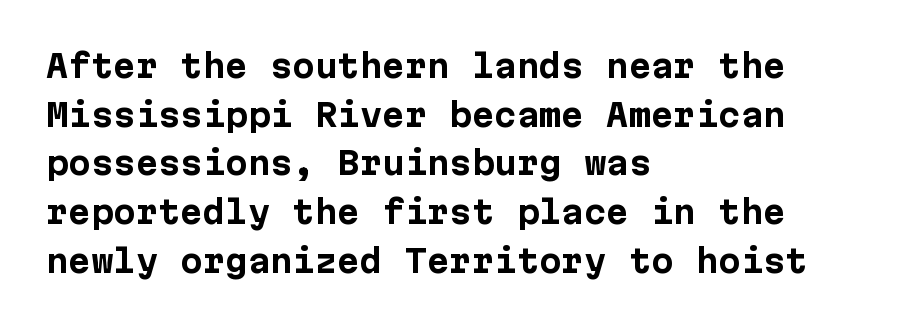
The image shows 32 px bold sans-serif type, upright; set left-aligned, normal line spacing (1.52x), normal letter spacing, not underlined; low stroke contrast and a medium x-height.
